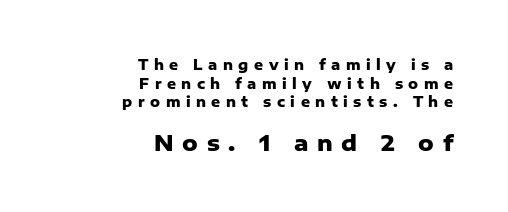
{"italic": "no", "bold": "yes", "underline": "no", "align": "right", "line_spacing": "normal", "line_spacing_ratio": 1.33, "letter_spacing": "wide", "letter_spacing_em": 0.39, "larger_block": "second", "size_ratio": 1.57, "glyph_px": 22}
